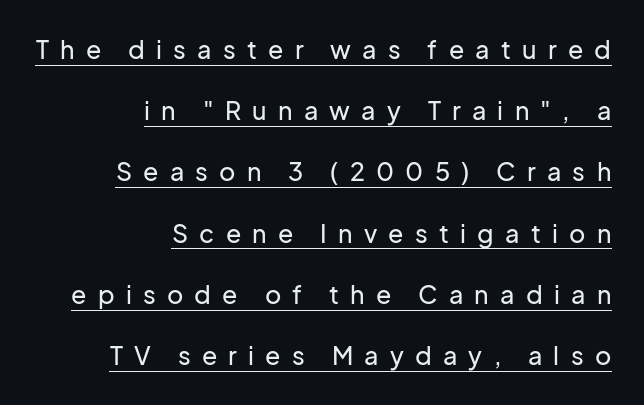
Quick note: not italic, upright. These characters rest on top of a visible drawn line. In terms of letterspacing, this is a distinctly airy, spread setting. Students, observe: this is what heavily led, spacious text looks like. The ragged edge is on the left, which tells us the setting is flush right.
